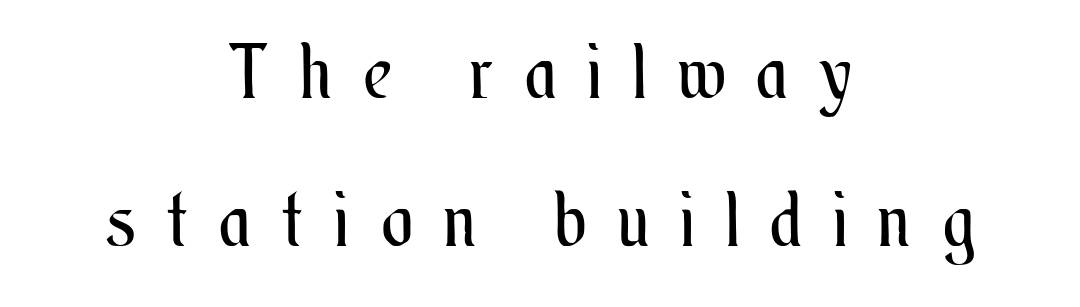
The image shows 74 px regular-weight, condensed type, upright; set centered, loose line spacing (2.0x), unusually wide letter spacing (+0.44 em), not underlined; medium stroke contrast and a small x-height.
